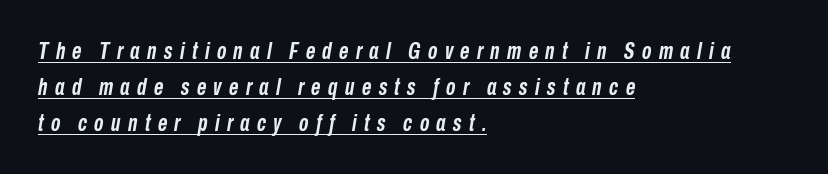
The image shows 23 px bold type, italic (leaning right); set left-aligned, normal line spacing (1.56x), unusually wide letter spacing (+0.32 em), underlined.
